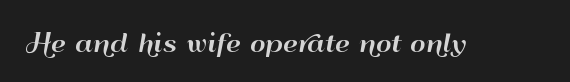
The image shows 24 px text type; set normal letter spacing, not underlined.
